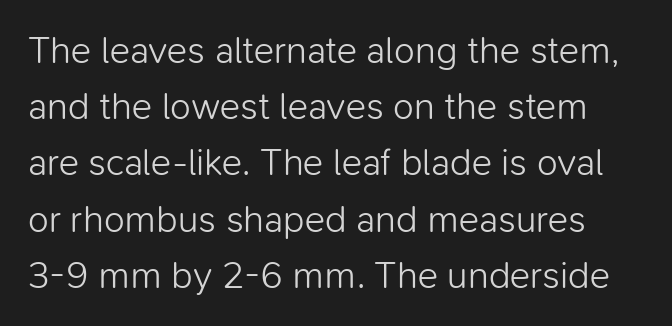
Q: Is the text bold? A: No.
Q: Is the text italic (slanted)? A: No, it is upright.
Q: Is the typeface a serif or a sans-serif typeface? A: Sans-serif.
Q: Is the text underlined? A: No.
Q: Is the spacing between letters normal or unusually wide? A: Normal.
Q: Is the spacing between lines tight, normal or loose? A: Normal.
Q: Width (condensed, normal, or wide)? A: Normal.
Q: Stroke contrast? A: Low.
Q: x-height? A: Medium.
Q: Monospaced? A: No.
